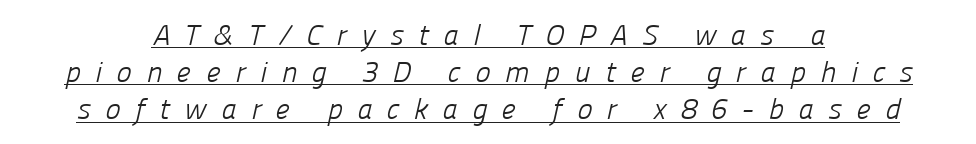
The image shows 29 px light sans-serif type; set centered, normal line spacing (1.28x), unusually wide letter spacing (+0.5 em), underlined; low stroke contrast and a medium x-height.
